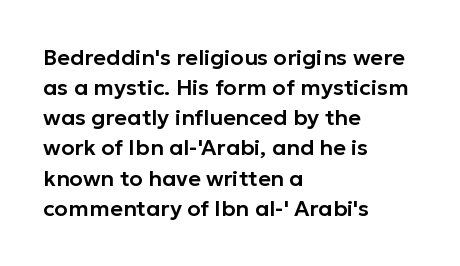
{"italic": "no", "underline": "no", "align": "left", "line_spacing": "normal", "line_spacing_ratio": 1.37, "letter_spacing": "normal", "letter_spacing_em": 0.0, "glyph_px": 22}
